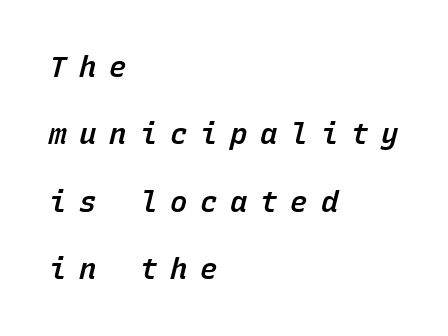
Q: Is the text bold? A: Semi-bold.
Q: Is the text italic (slanted)? A: Yes, it leans right by about 15 degrees.
Q: Is the text underlined? A: No.
Q: How is the paragraph aligned? A: Left-aligned.
Q: Is the spacing between letters normal or unusually wide? A: Unusually wide.
Q: Is the spacing between lines tight, normal or loose? A: Loose.
Q: Width (condensed, normal, or wide)? A: Normal.
Q: Stroke contrast? A: Low.
Q: x-height? A: Medium.
Q: Monospaced? A: Yes.
